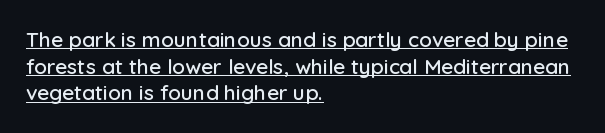
Teacher's note: observe the even left margin — that is flush-left alignment. Letter spacing: default. Rows of type keep a routine distance in the vertical direction. The type sits square on the baseline with zero lean. This is underlined copy, the kind a proofreader might mark for attention.
